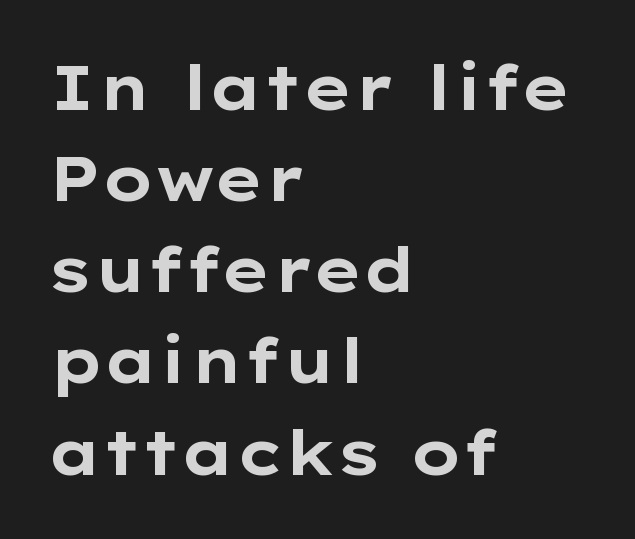
Serif or sans? Sans — the stroke terminals are bare. Posture: upright roman. Left-aligned paragraph, ragged on the right. The passage shown is typed in a proportional face where columns would drift.
